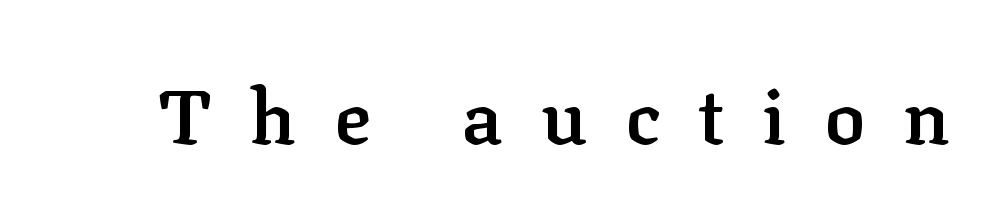
{"serif": "yes", "italic": "no", "bold": "semi", "weight": "semibold", "width": "normal", "stroke_contrast": "low", "x_height": "medium", "monospaced": "no", "underline": "no", "letter_spacing": "wide", "letter_spacing_em": 0.5, "glyph_px": 76}
